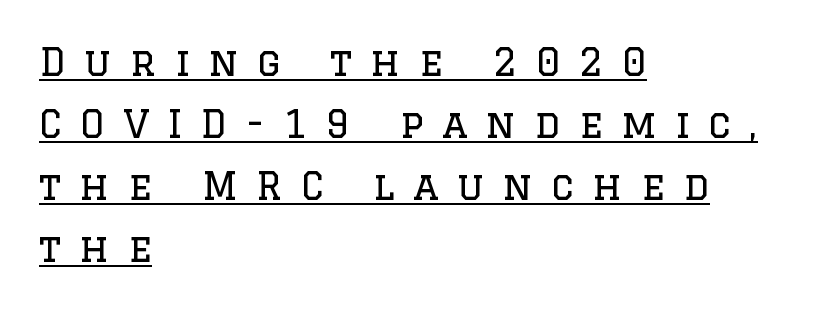
Q: Is the text bold? A: No.
Q: Is the text italic (slanted)? A: No, it is upright.
Q: Is the typeface a serif or a sans-serif typeface? A: Serif.
Q: Is the text underlined? A: Yes.
Q: How is the paragraph aligned? A: Left-aligned.
Q: Is the spacing between letters normal or unusually wide? A: Unusually wide.
Q: Is the spacing between lines tight, normal or loose? A: Normal.
Q: Width (condensed, normal, or wide)? A: Normal.
Q: Stroke contrast? A: Low.
Q: x-height? A: Large.
Q: Monospaced? A: No.
